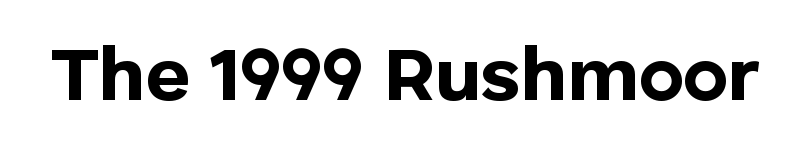
The tracking reads as untouched default to a designer's eye. The typeface chosen for these lines omits serifs. Looks like regular typesetting: each glyph gets only the width it needs. Set as a true bold cut, around the 700 mark.
